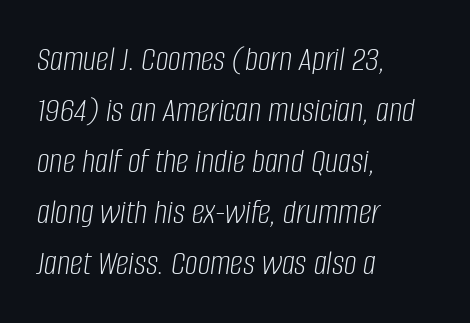
{"italic": "yes", "lean": "right", "slant_degrees": 8, "bold": "no", "weight": "light", "width": "condensed", "stroke_contrast": "low", "x_height": "large", "monospaced": "no", "underline": "no", "align": "left", "line_spacing": "normal", "line_spacing_ratio": 1.42, "letter_spacing": "normal", "letter_spacing_em": 0.0, "glyph_px": 36}
